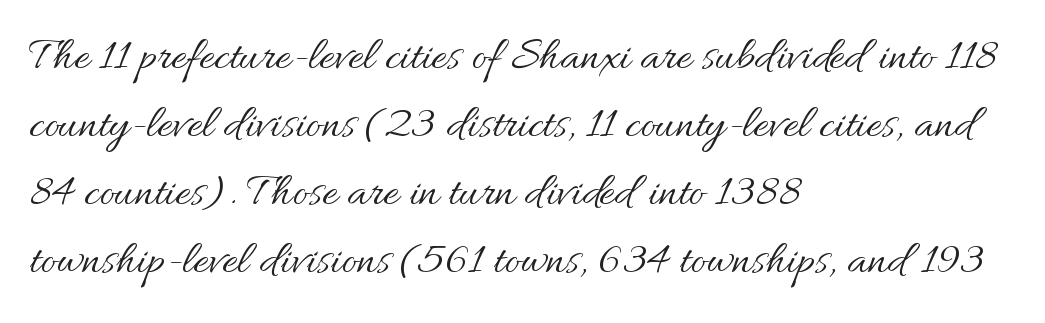
{"bold": "no", "weight": "regular", "width": "normal", "stroke_contrast": "medium", "x_height": "small", "monospaced": "no", "underline": "no", "align": "left", "line_spacing": "normal", "line_spacing_ratio": 1.45, "letter_spacing": "normal", "letter_spacing_em": 0.0, "glyph_px": 47}
